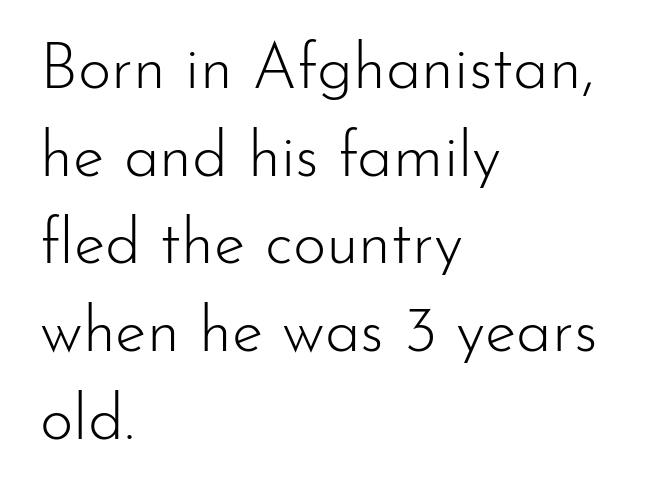
Q: Is the text bold? A: No.
Q: Is the text italic (slanted)? A: No, it is upright.
Q: Is the typeface a serif or a sans-serif typeface? A: Sans-serif.
Q: Is the text underlined? A: No.
Q: How is the paragraph aligned? A: Left-aligned.
Q: Is the spacing between letters normal or unusually wide? A: Normal.
Q: Is the spacing between lines tight, normal or loose? A: Normal.
Q: Width (condensed, normal, or wide)? A: Normal.
Q: Stroke contrast? A: Low.
Q: x-height? A: Small.
Q: Monospaced? A: No.
